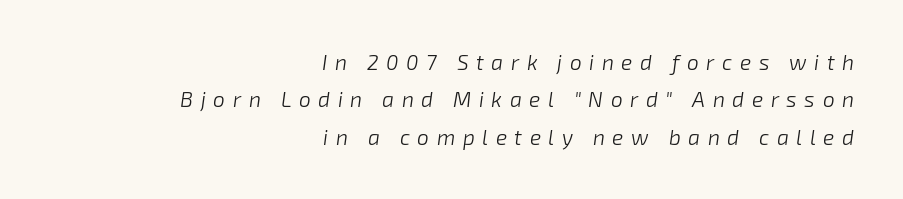
The image shows 21 px text type, italic (leaning right); set right-aligned, line spacing 1.78x, unusually wide letter spacing (+0.36 em), not underlined.
